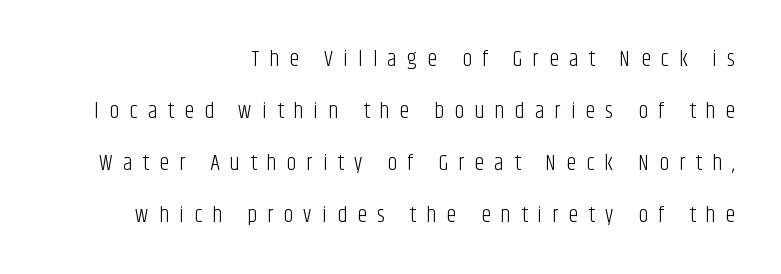
Rendered with straight, roman letterforms. Has an underline been added? It has not. Observe the wide spacing: letters keep a clear distance from each other. Loosely led — the rows are spread out. Heaviness? Minimal to ordinary, like unemphasized prose. Leftover space on each line is placed entirely before the opening word.
